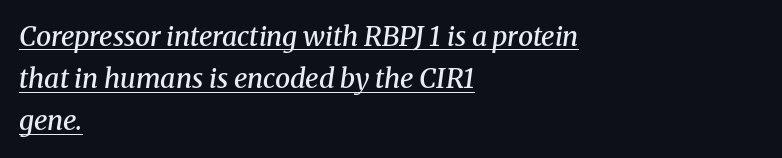
The face used here has a pronounced slope to its letters. These lines stack with their left ends in a neat column. Students, note that the glyphs here touch the page at normal intervals. The passage shown is semibold, sitting just below true bold.
